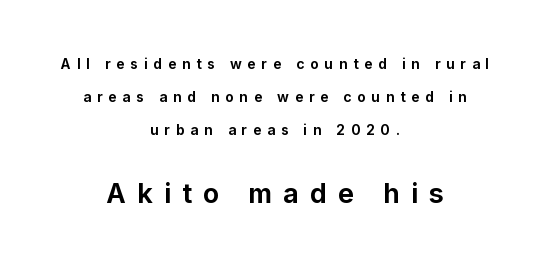
{"italic": "no", "bold": "yes", "underline": "no", "align": "center", "line_spacing": "loose", "line_spacing_ratio": 2.37, "letter_spacing": "wide", "letter_spacing_em": 0.41, "larger_block": "second", "size_ratio": 1.93, "glyph_px": 27}
